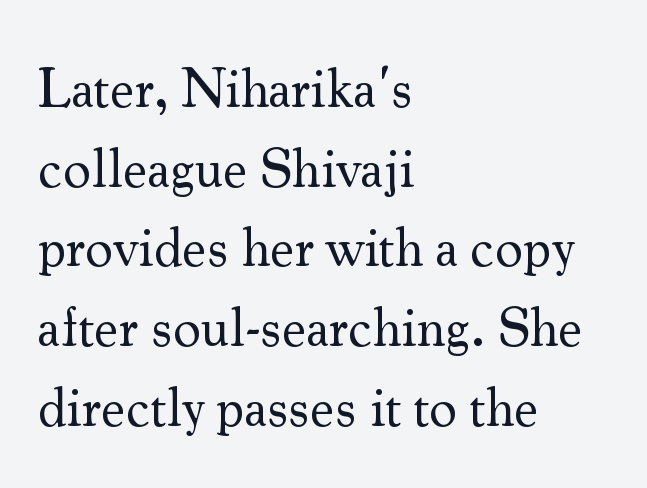
Each line starts at the same left margin while the right side varies. The weight tops out at a normal text grade. Designer's note — italics off, roman on. Reading down the column, the eye jumps a familiar distance to each next line. These lines keep a tight, regular rhythm from letter to letter.
